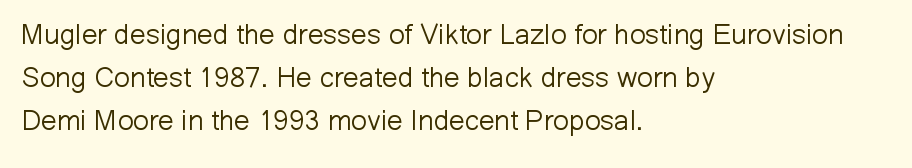
Q: Is the text bold? A: No.
Q: Is the text italic (slanted)? A: No, it is upright.
Q: Is the typeface a serif or a sans-serif typeface? A: Sans-serif.
Q: Is the text underlined? A: No.
Q: How is the paragraph aligned? A: Left-aligned.
Q: Is the spacing between letters normal or unusually wide? A: Normal.
Q: Is the spacing between lines tight, normal or loose? A: Normal.
Q: Width (condensed, normal, or wide)? A: Normal.
Q: Stroke contrast? A: Low.
Q: x-height? A: Medium.
Q: Monospaced? A: No.
